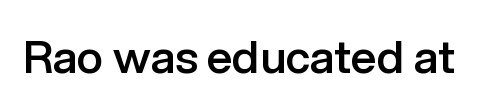
The image shows 45 px semibold sans-serif type, upright; set normal letter spacing, not underlined; low stroke contrast and a medium x-height.
